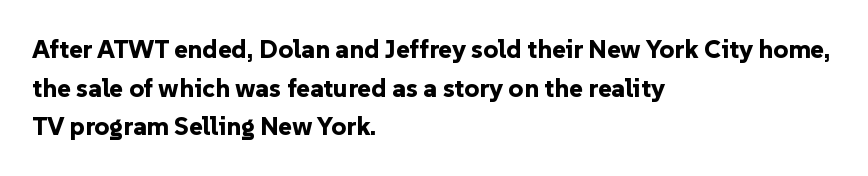
Leading: standard. Glyph-to-glyph distance matches everyday printed text. The face used here has the dense, thick strokes of a bold. These lines stack with their left ends in a neat column.
